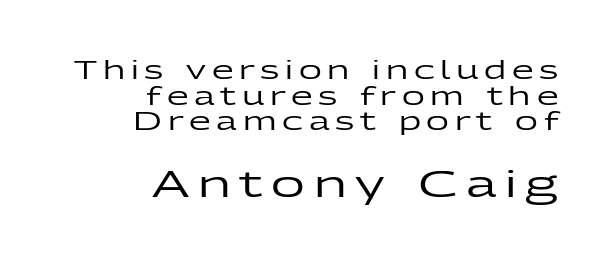
Baseline-to-baseline distance is barely more than the letter height. Here the designer chose a conventional face with non-uniform glyph widths. Plain, unruled lines of type. The tracking jumps out immediately: characters are airy and widely separated. Italic? Not at all — the glyphs are vertical. Larger block? The one below; the one above is distinctly smaller.
